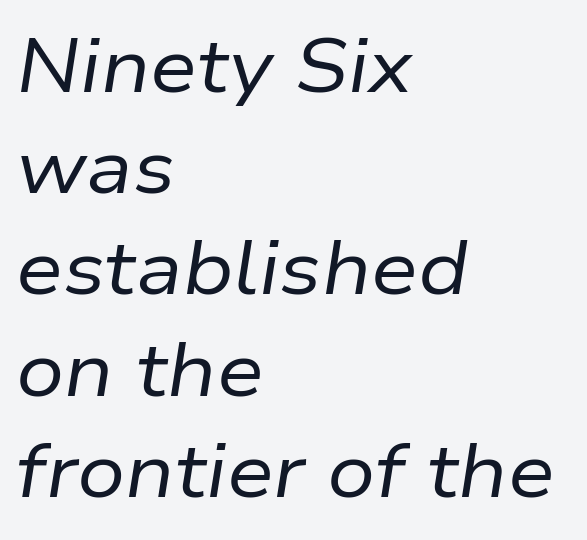
Q: Is the text bold? A: No.
Q: Is the text italic (slanted)? A: Yes, it leans right by about 9 degrees.
Q: Is the text underlined? A: No.
Q: How is the paragraph aligned? A: Left-aligned.
Q: Is the spacing between letters normal or unusually wide? A: Normal.
Q: Is the spacing between lines tight, normal or loose? A: Normal.
Q: Width (condensed, normal, or wide)? A: Normal.
Q: Stroke contrast? A: Low.
Q: x-height? A: Medium.
Q: Monospaced? A: No.
